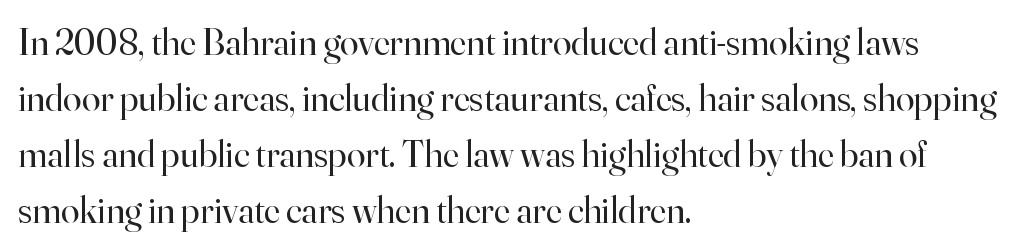
Do the characters align in a grid? No, the font is proportional. The line-height multiplier appears to be the usual default. The glyphs are unaccompanied by any horizontal stroke below them. Italic: no, the glyphs are upright roman. The glyphs in this specimen are seriffed. Tracking value appears to be zero — textbook default spacing.
